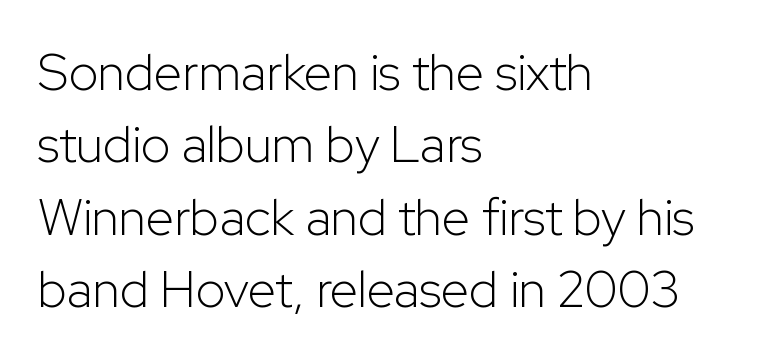
{"serif": "no", "italic": "no", "bold": "no", "weight": "light", "width": "normal", "stroke_contrast": "low", "x_height": "medium", "monospaced": "no", "underline": "no", "align": "left", "line_spacing": "normal", "line_spacing_ratio": 1.42, "letter_spacing": "normal", "letter_spacing_em": 0.0, "glyph_px": 51}
